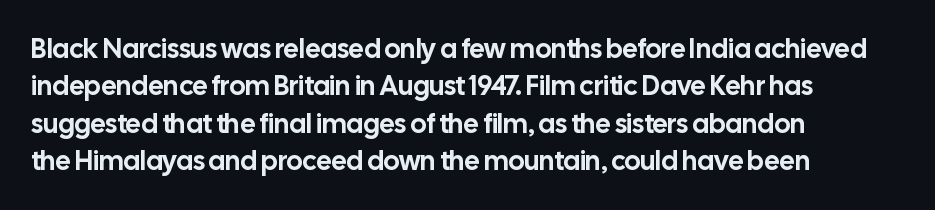
Normally led — the rows are evenly, conventionally spaced. Letter spacing: default. This is the regular roman posture of the typeface. Clear beneath every line of the passage. This rendering uses left alignment, leaving the right contour irregular.
